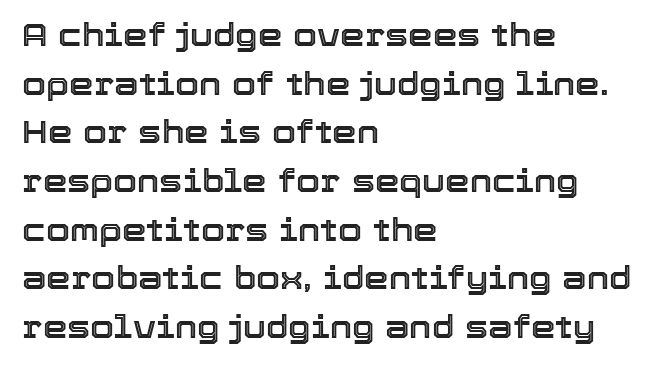
The image shows 31 px text type, upright; set left-aligned, normal line spacing (1.57x), normal letter spacing, not underlined; a medium x-height.
